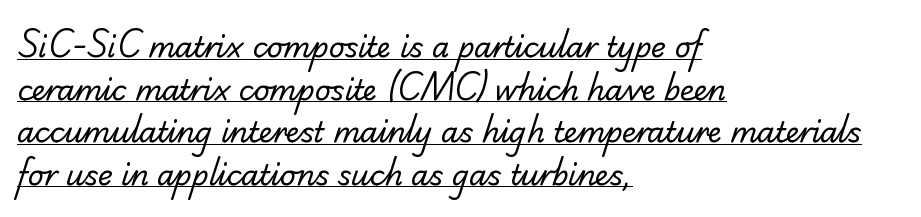
The image shows 28 px regular-weight serif type; set left-aligned, normal line spacing (1.52x), normal letter spacing, underlined; low stroke contrast and a small x-height.
